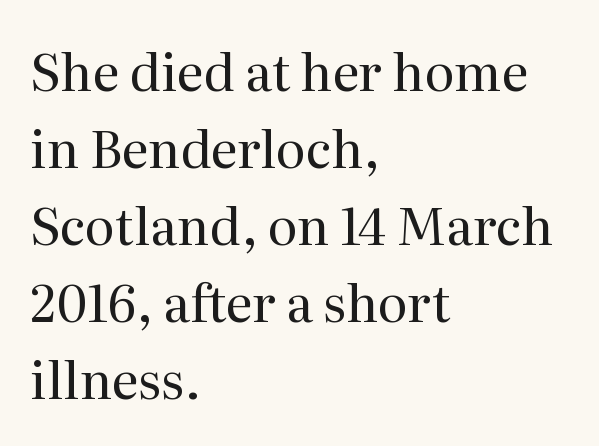
Characters follow at the spacing the type designer built in. Quick note: underline off. A typesetter would call this leading conventional body-copy spacing. The font is comparable to plain body text, perhaps lighter. Left-aligned paragraph, ragged on the right. Spacing verdict: proportional, widths tailored to each character.
